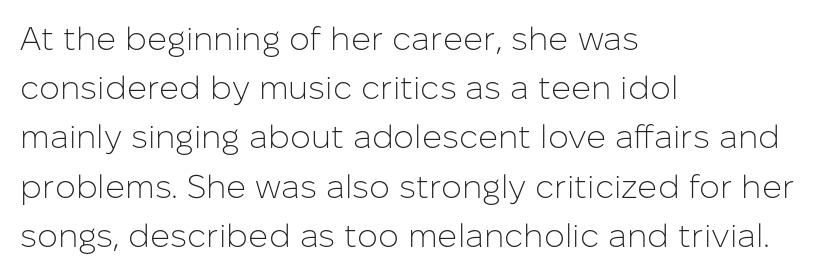
One glance says typical: line gaps are just what's usual. Is this a heavy cut? Hardly; it is regular or lighter. The rendering shows plain stroke endings on the letterforms — a sans-serif design. Does the lettering tilt? It doesn't — this is upright. Letter spacing: default. The space directly below the letters is spotless.
